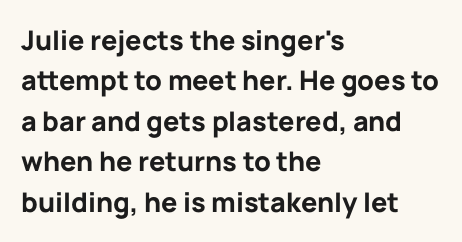
The image shows 27 px bold type, upright; set left-aligned, normal line spacing (1.5x), normal letter spacing, not underlined.
